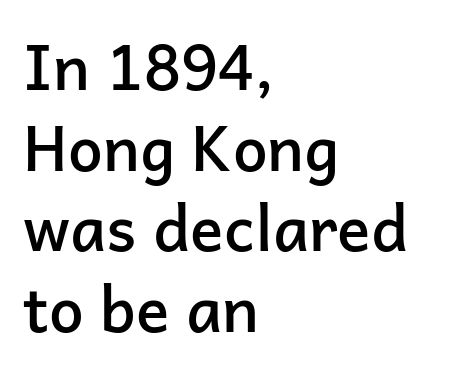
These words are printed semibold, heavier than regular yet not bold. The letters sit at their default tracking, neither squeezed nor spread. Observe the absence of serifs on each vertical stroke in this sample. A classic flush-left, rag-right setting is used for this passage. The strip under each line holds only bare page.
